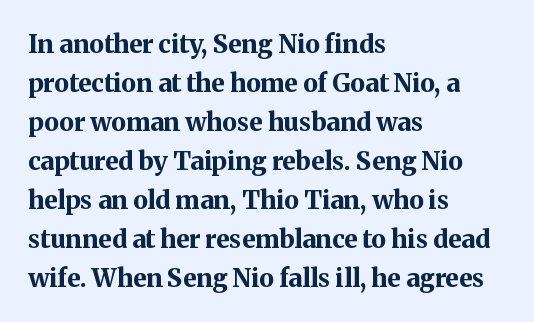
{"italic": "no", "bold": "yes", "underline": "no", "align": "left", "line_spacing": "normal", "line_spacing_ratio": 1.56, "letter_spacing": "normal", "letter_spacing_em": 0.0, "glyph_px": 25}
